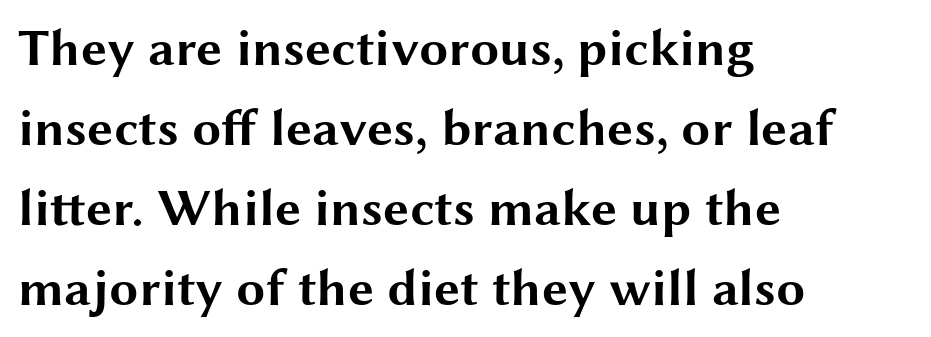
The image shows 52 px bold, wide sans-serif type, upright; set left-aligned, normal line spacing (1.54x), normal letter spacing, not underlined; medium stroke contrast and a medium x-height.
